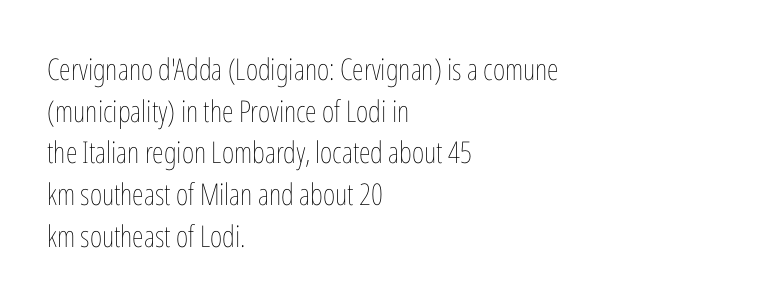
The image shows 30 px thin, condensed type, upright; set left-aligned, normal line spacing (1.39x), normal letter spacing, not underlined; low stroke contrast and a medium x-height.
